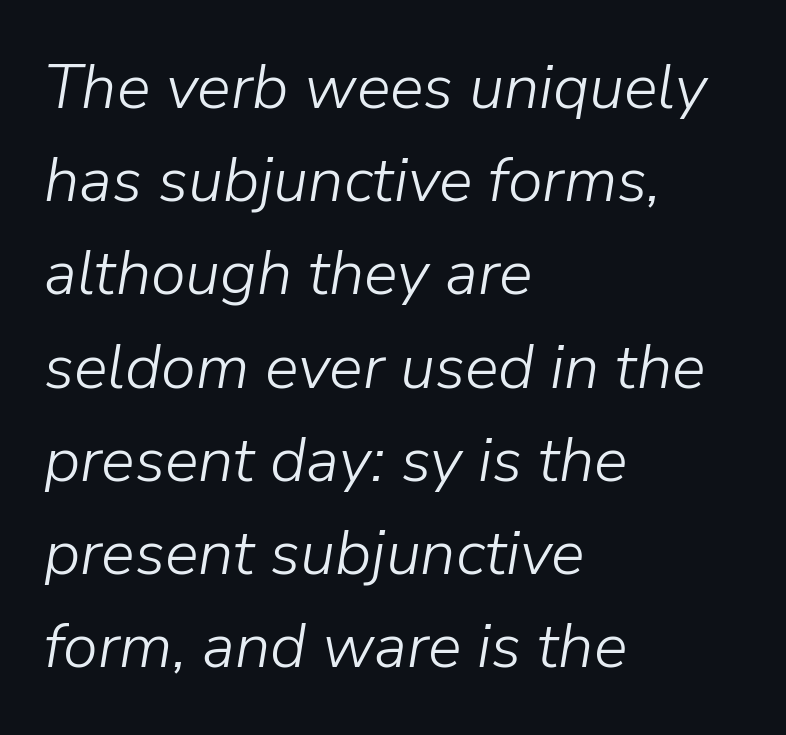
The image shows 63 px light type, italic (leaning right); set left-aligned, normal line spacing (1.48x), normal letter spacing, not underlined; low stroke contrast and a medium x-height.
